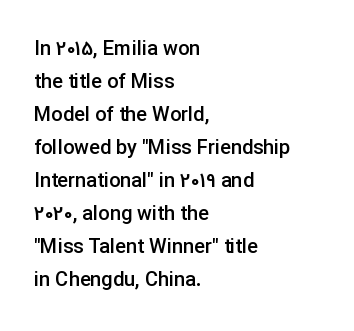
The image shows 20 px text type, upright; set left-aligned, normal line spacing (1.65x), normal letter spacing, not underlined.
